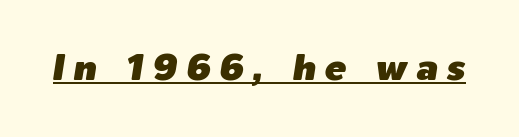
{"italic": "yes", "lean": "right", "slant_degrees": 9, "width": "normal", "stroke_contrast": "low", "x_height": "medium", "monospaced": "no", "underline": "yes", "letter_spacing": "wide", "letter_spacing_em": 0.25, "glyph_px": 36}
